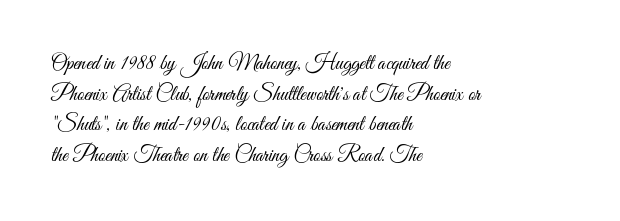
{"bold": "no", "underline": "no", "align": "left", "line_spacing": "normal", "line_spacing_ratio": 1.46, "letter_spacing": "normal", "letter_spacing_em": 0.0, "glyph_px": 21}
